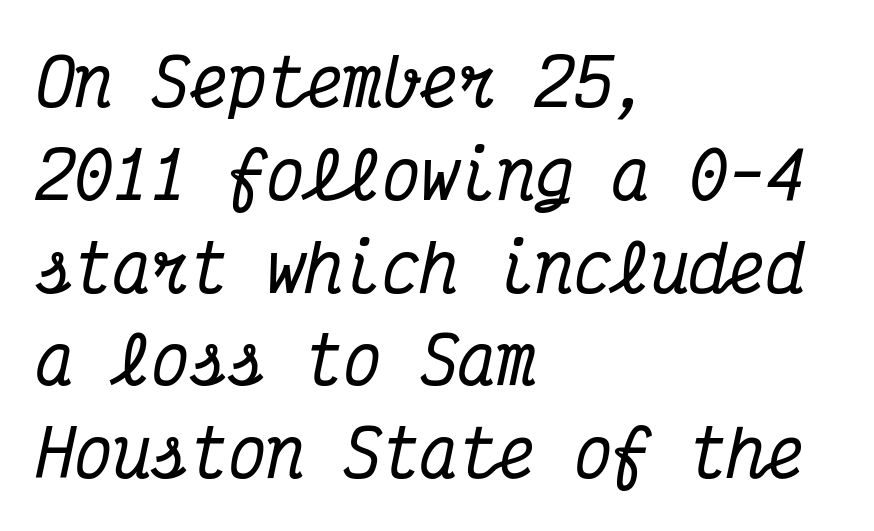
Q: Is the text italic (slanted)? A: Yes, it leans right by about 12 degrees.
Q: Is the typeface a serif or a sans-serif typeface? A: Serif.
Q: Is the text underlined? A: No.
Q: How is the paragraph aligned? A: Left-aligned.
Q: Is the spacing between letters normal or unusually wide? A: Normal.
Q: Is the spacing between lines tight, normal or loose? A: Normal.
Q: Width (condensed, normal, or wide)? A: Condensed.
Q: Stroke contrast? A: Medium.
Q: x-height? A: Medium.
Q: Monospaced? A: Yes.
